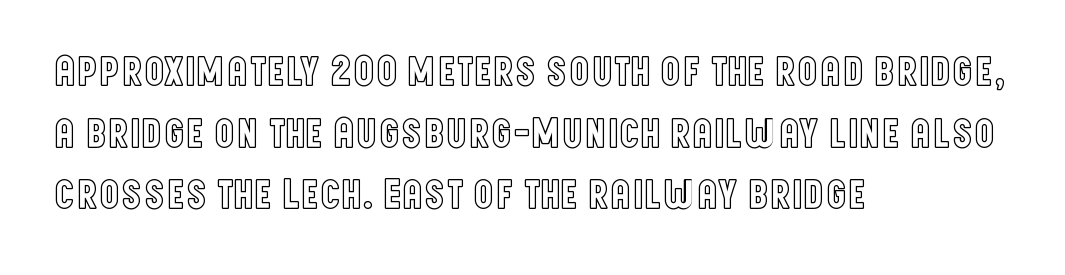
{"italic": "no", "width": "condensed", "x_height": "large", "monospaced": "no", "underline": "no", "align": "left", "line_spacing": "normal", "line_spacing_ratio": 1.47, "letter_spacing": "normal", "letter_spacing_em": 0.0, "glyph_px": 42}
